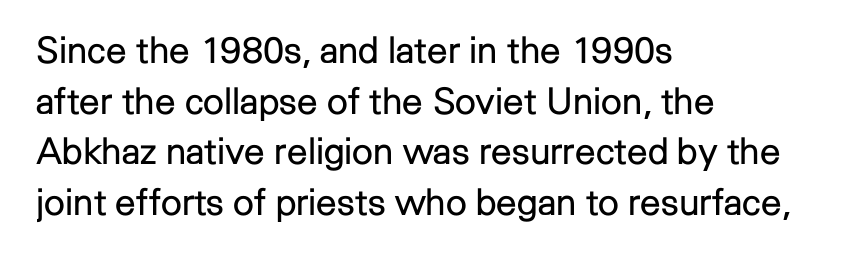
Here the designer chose a conventional face with non-uniform glyph widths. No feet cap the strokes, marking this as sans-serif type. These lines keep a tight, regular rhythm from letter to letter. The area under the type is left untouched. Layout note: lines flush left. The lettering stays uniformly vertical, giving the passage a roman look.
